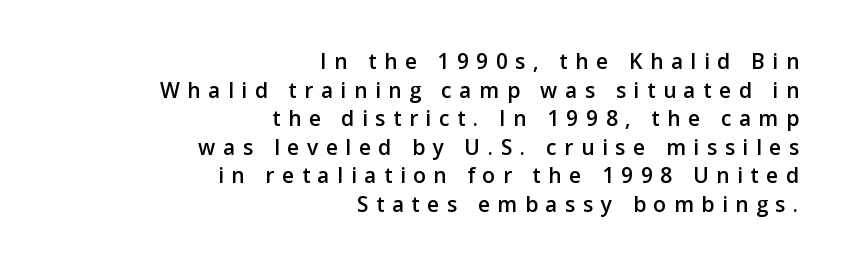
Q: Is the text bold? A: Semi-bold.
Q: Is the text italic (slanted)? A: No, it is upright.
Q: Is the text underlined? A: No.
Q: How is the paragraph aligned? A: Right-aligned.
Q: Is the spacing between letters normal or unusually wide? A: Unusually wide.
Q: Is the spacing between lines tight, normal or loose? A: Normal.
